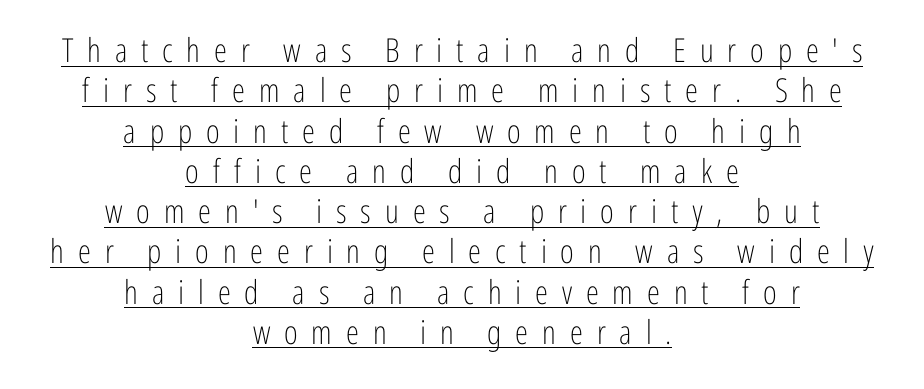
Q: Is the text bold? A: No.
Q: Is the text italic (slanted)? A: No, it is upright.
Q: Is the typeface a serif or a sans-serif typeface? A: Sans-serif.
Q: Is the text underlined? A: Yes.
Q: How is the paragraph aligned? A: Centered.
Q: Is the spacing between letters normal or unusually wide? A: Unusually wide.
Q: Width (condensed, normal, or wide)? A: Condensed.
Q: Stroke contrast? A: Low.
Q: x-height? A: Medium.
Q: Monospaced? A: No.
